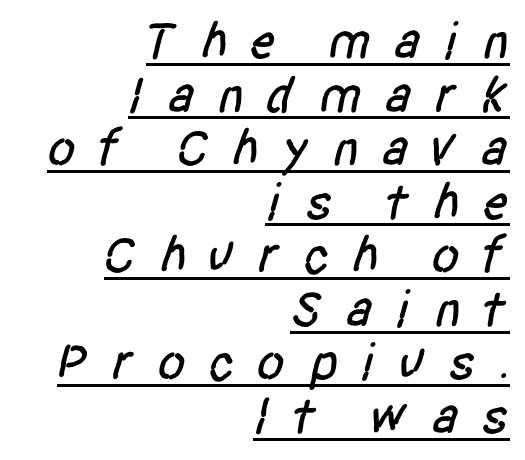
Like a heading marked for emphasis, these lines bear an underscore. Think of a printed novel: that variable character pitch is what you see here. Compared with typical paragraphs, the rows here are closer together. Are there feet on the stems? There aren't — it's a sans. Look at the tracking — it's clearly loosened, letters drifting apart. Layout note: lines flush right.
